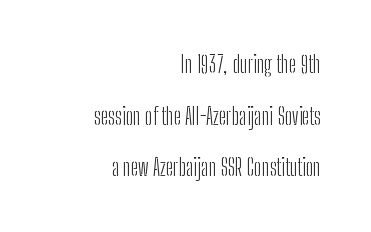
{"italic": "no", "bold": "no", "underline": "no", "align": "right", "line_spacing": "loose", "line_spacing_ratio": 2.25, "letter_spacing": "normal", "letter_spacing_em": 0.0, "glyph_px": 23}
